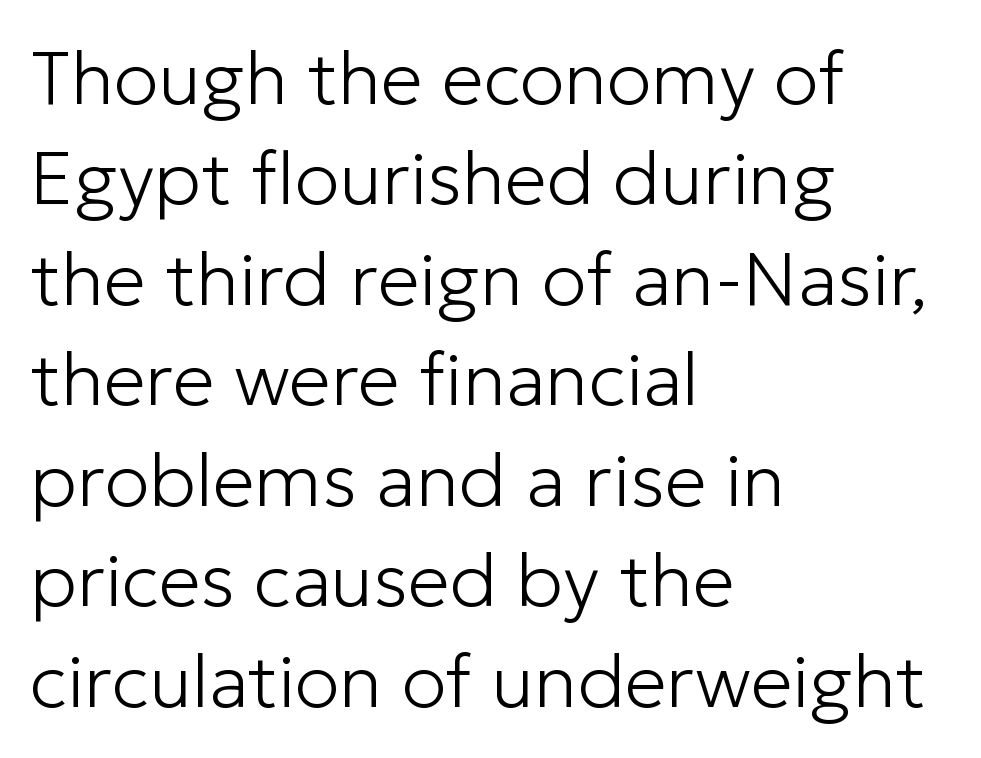
Q: Is the text bold? A: No.
Q: Is the text italic (slanted)? A: No, it is upright.
Q: Is the typeface a serif or a sans-serif typeface? A: Sans-serif.
Q: Is the text underlined? A: No.
Q: How is the paragraph aligned? A: Left-aligned.
Q: Is the spacing between letters normal or unusually wide? A: Normal.
Q: Is the spacing between lines tight, normal or loose? A: Normal.
Q: Width (condensed, normal, or wide)? A: Normal.
Q: Stroke contrast? A: Low.
Q: x-height? A: Medium.
Q: Monospaced? A: No.
